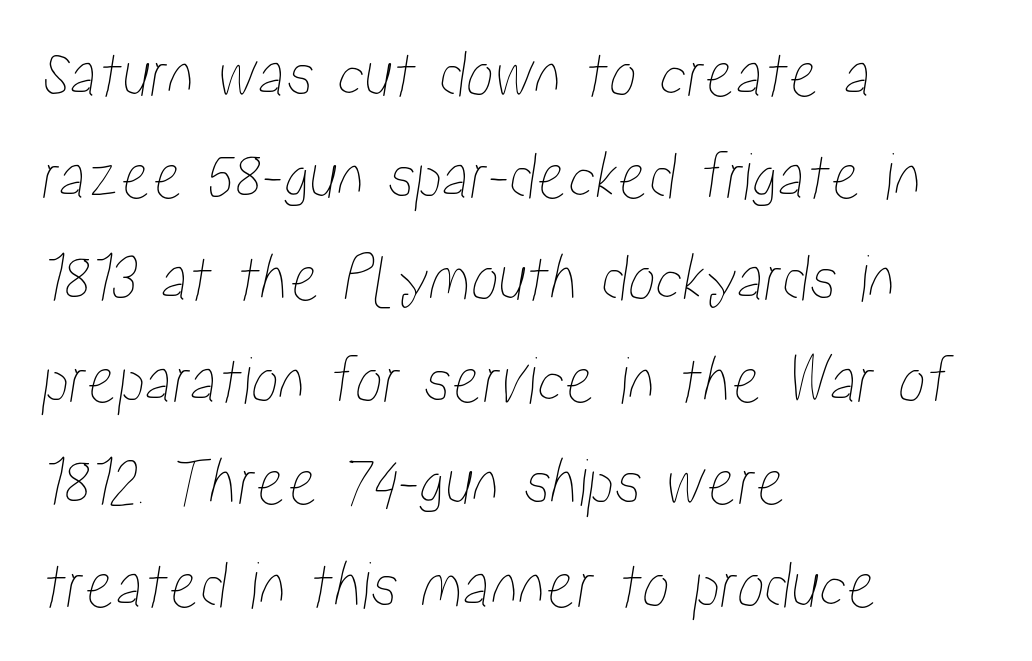
Q: Is the text underlined? A: No.
Q: How is the paragraph aligned? A: Left-aligned.
Q: Is the spacing between letters normal or unusually wide? A: Normal.
Q: Is the spacing between lines tight, normal or loose? A: Normal.
Q: Width (condensed, normal, or wide)? A: Condensed.
Q: Stroke contrast? A: Low.
Q: x-height? A: Medium.
Q: Monospaced? A: No.
